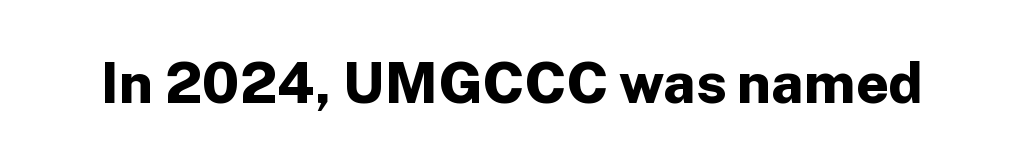
Do the letters lean? They stand straight. Heft: maximum for text — a bold. What stands out about the letter spacing? Nothing — it is the standard amount. Stroke terminals: plain, sans-serif. Descenders are the only things crossing below the line.
